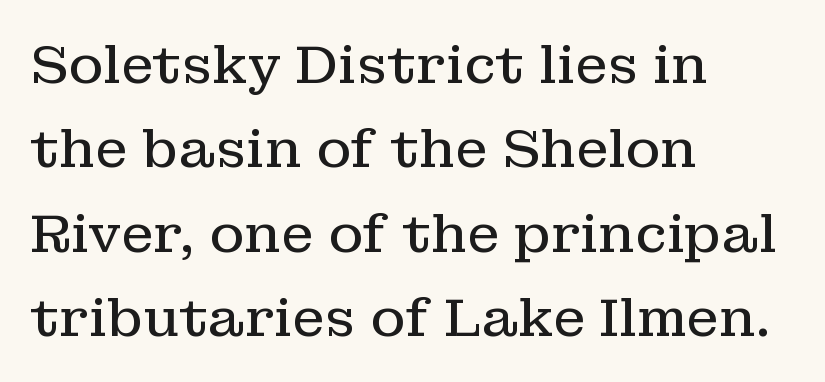
Q: Is the text bold? A: No.
Q: Is the text italic (slanted)? A: No, it is upright.
Q: Is the typeface a serif or a sans-serif typeface? A: Serif.
Q: Is the text underlined? A: No.
Q: How is the paragraph aligned? A: Left-aligned.
Q: Is the spacing between letters normal or unusually wide? A: Normal.
Q: Is the spacing between lines tight, normal or loose? A: Normal.
Q: Width (condensed, normal, or wide)? A: Normal.
Q: Stroke contrast? A: Low.
Q: x-height? A: Medium.
Q: Monospaced? A: No.
